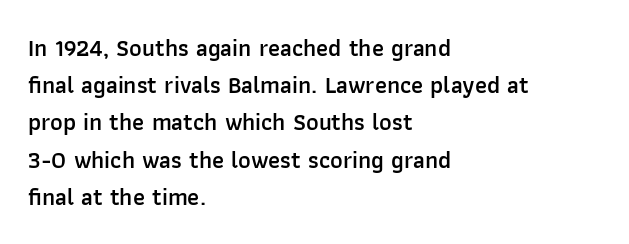
{"italic": "no", "bold": "semi", "underline": "no", "align": "left", "line_spacing": "normal", "line_spacing_ratio": 1.55, "letter_spacing": "normal", "letter_spacing_em": 0.0, "glyph_px": 24}
